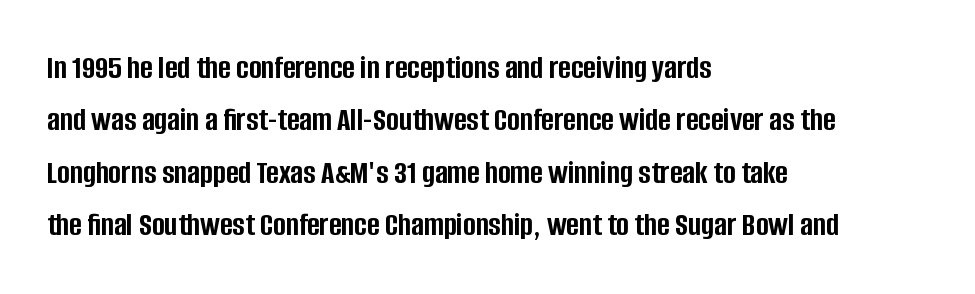
Q: Is the text bold? A: Yes.
Q: Is the text italic (slanted)? A: No, it is upright.
Q: Is the typeface a serif or a sans-serif typeface? A: Sans-serif.
Q: Is the text underlined? A: No.
Q: How is the paragraph aligned? A: Left-aligned.
Q: Is the spacing between letters normal or unusually wide? A: Normal.
Q: Is the spacing between lines tight, normal or loose? A: Normal.
Q: Width (condensed, normal, or wide)? A: Condensed.
Q: Stroke contrast? A: Low.
Q: x-height? A: Large.
Q: Monospaced? A: No.
